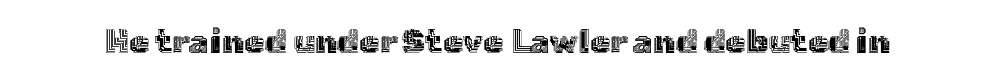
The image shows 33 px text type, upright; set normal letter spacing, not underlined; a medium x-height.
